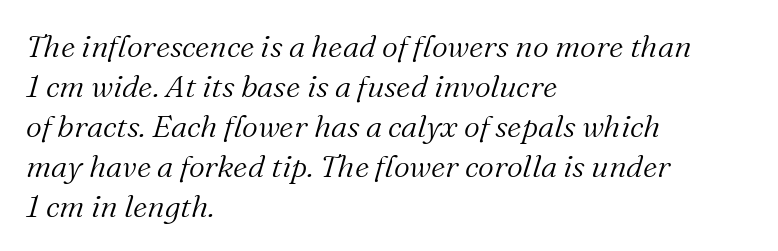
The image shows 31 px light serif type, italic (leaning right); set left-aligned, normal line spacing (1.29x), normal letter spacing, not underlined; medium stroke contrast and a medium x-height.
